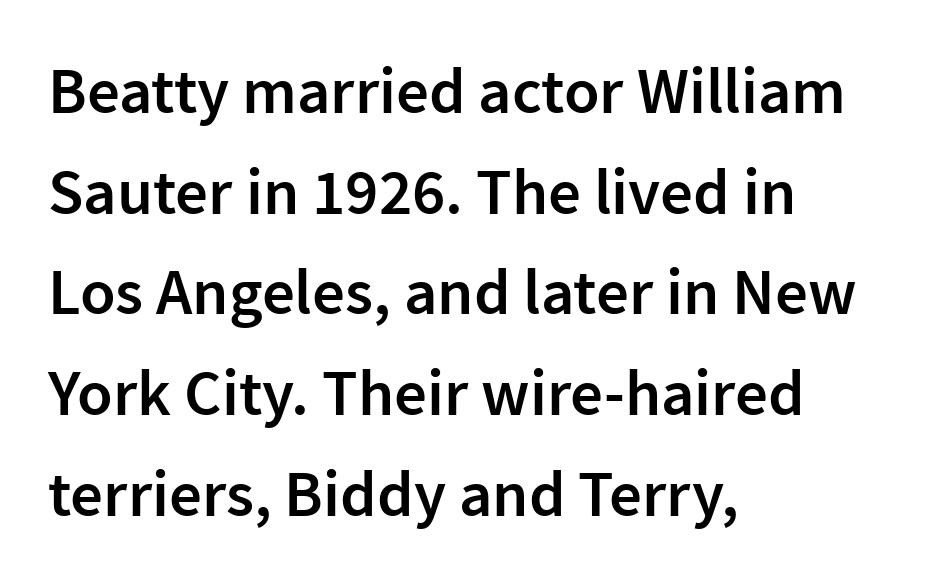
{"serif": "no", "italic": "no", "bold": "semi", "weight": "semibold", "width": "normal", "stroke_contrast": "low", "x_height": "medium", "monospaced": "no", "underline": "no", "align": "left", "line_spacing": "normal", "line_spacing_ratio": 1.55, "letter_spacing": "normal", "letter_spacing_em": 0.0, "glyph_px": 65}
